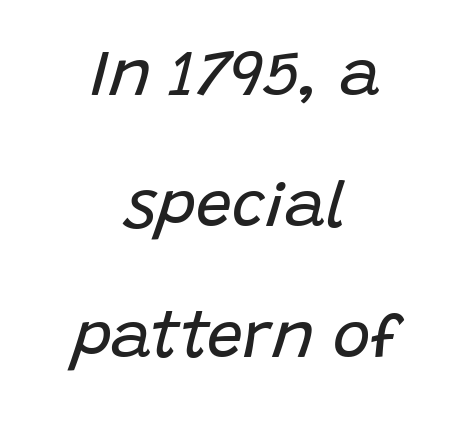
Nobody drew a line under any word here. Between one letter and the next there's only the usual sliver of space. The text carries the slant typical of an italic or oblique font. The letters advance in unequal steps, a hallmark of proportional type. Horizontal alignment here is central, giving a formal, balanced look. The face looks like a standard text weight, possibly lighter.
